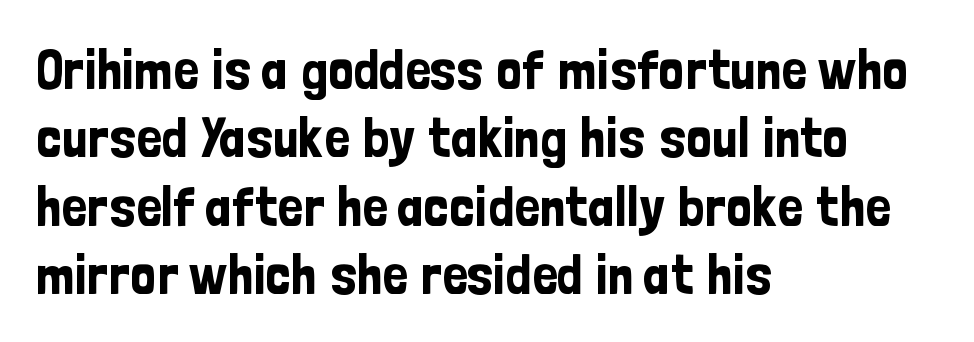
{"serif": "no", "italic": "no", "width": "condensed", "stroke_contrast": "low", "x_height": "medium", "monospaced": "no", "underline": "no", "align": "left", "line_spacing_ratio": 1.22, "letter_spacing": "normal", "letter_spacing_em": 0.0, "glyph_px": 56}
